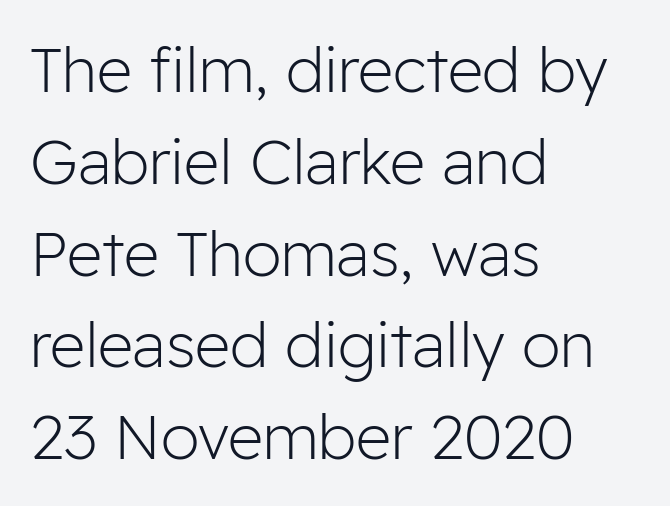
{"serif": "no", "italic": "no", "bold": "no", "weight": "light", "width": "normal", "stroke_contrast": "low", "x_height": "medium", "monospaced": "no", "underline": "no", "align": "left", "line_spacing": "normal", "line_spacing_ratio": 1.48, "letter_spacing": "normal", "letter_spacing_em": 0.0, "glyph_px": 62}
